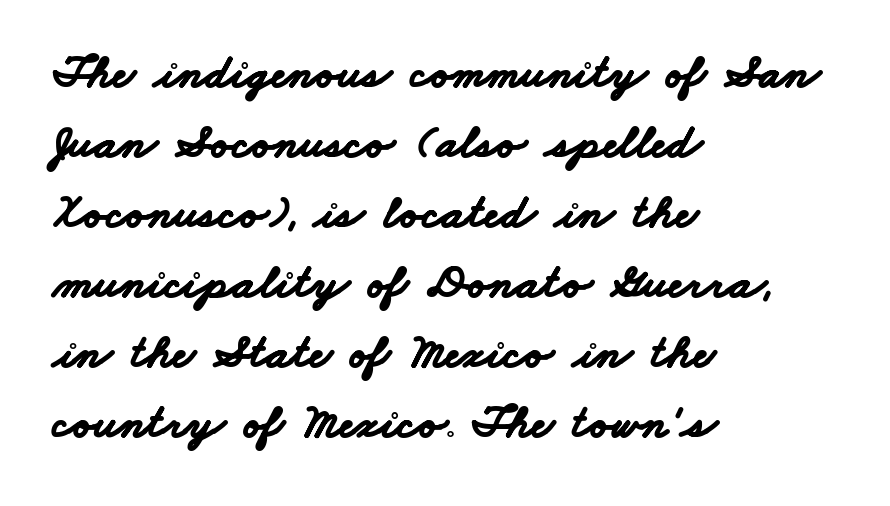
The image shows 48 px bold, wide sans-serif type; set left-aligned, normal line spacing (1.46x), normal letter spacing, not underlined; low stroke contrast and a small x-height.
